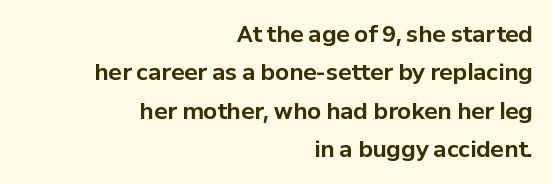
Q: Is the text bold? A: Yes.
Q: Is the text italic (slanted)? A: No, it is upright.
Q: Is the text underlined? A: No.
Q: How is the paragraph aligned? A: Right-aligned.
Q: Is the spacing between letters normal or unusually wide? A: Normal.
